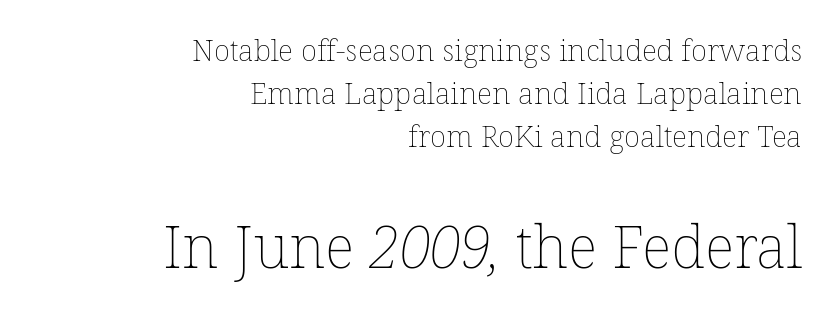
Q: Is the text bold? A: No.
Q: Is the text underlined? A: No.
Q: How is the paragraph aligned? A: Right-aligned.
Q: Is the spacing between letters normal or unusually wide? A: Normal.
Q: Is the spacing between lines tight, normal or loose? A: Normal.
Q: Which block of text is set in a larger size, the first (top) or the second (bottom)? A: The second (bottom) one.
Q: Width (condensed, normal, or wide)? A: Normal.
Q: Stroke contrast? A: Low.
Q: x-height? A: Medium.
Q: Monospaced? A: No.
